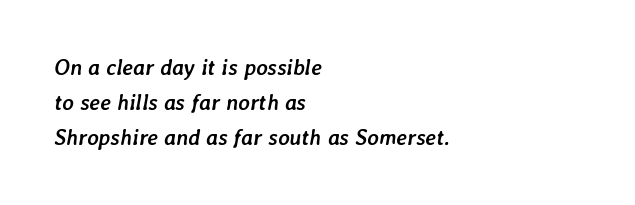
Q: Is the text bold? A: Yes.
Q: Is the text italic (slanted)? A: Yes, it leans right by about 7 degrees.
Q: Is the text underlined? A: No.
Q: How is the paragraph aligned? A: Left-aligned.
Q: Is the spacing between letters normal or unusually wide? A: Normal.
Q: Is the spacing between lines tight, normal or loose? A: Normal.
